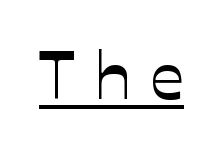
The image shows 67 px text type, upright; set unusually wide letter spacing (+0.28 em), underlined; low stroke contrast and a medium x-height.
